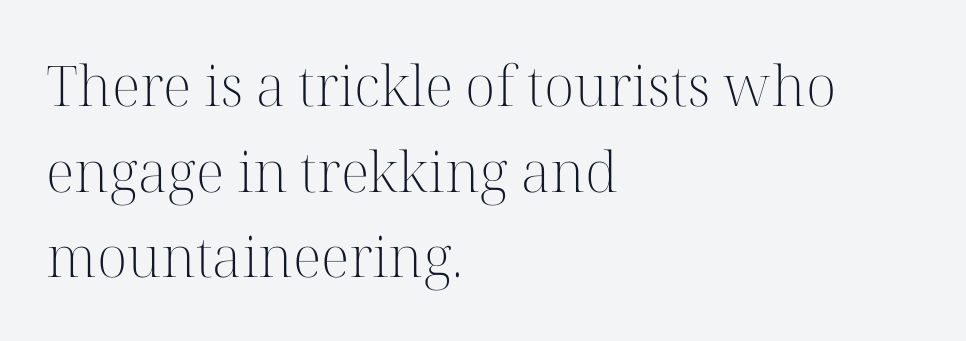
Stroke thickness stays within the range of a standard reading face or lighter. This sample has the flowing, uneven cadence of proportional lettering. Leftover space on each line is placed entirely after the last word. The typography opts for an upright posture over an oblique one.
